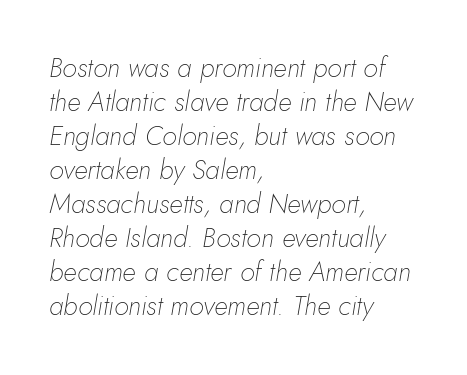
{"italic": "yes", "lean": "right", "slant_degrees": 10, "bold": "no", "underline": "no", "align": "left", "line_spacing": "normal", "line_spacing_ratio": 1.26, "letter_spacing": "normal", "letter_spacing_em": 0.0, "glyph_px": 27}
